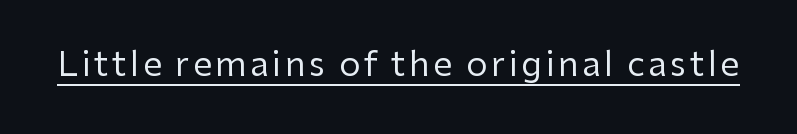
Caption: lettering with a line underneath. These lines are rendered in a variable-pitch font. Think standard paragraph weight, or any step lighter than that. Notice how the stems are strictly vertical — no italics here. No feet cap the strokes, marking this as sans-serif type.
